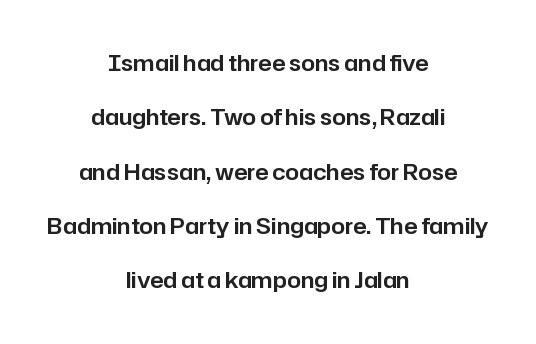
Q: Is the text italic (slanted)? A: No, it is upright.
Q: Is the text underlined? A: No.
Q: How is the paragraph aligned? A: Centered.
Q: Is the spacing between letters normal or unusually wide? A: Normal.
Q: Is the spacing between lines tight, normal or loose? A: Loose.
